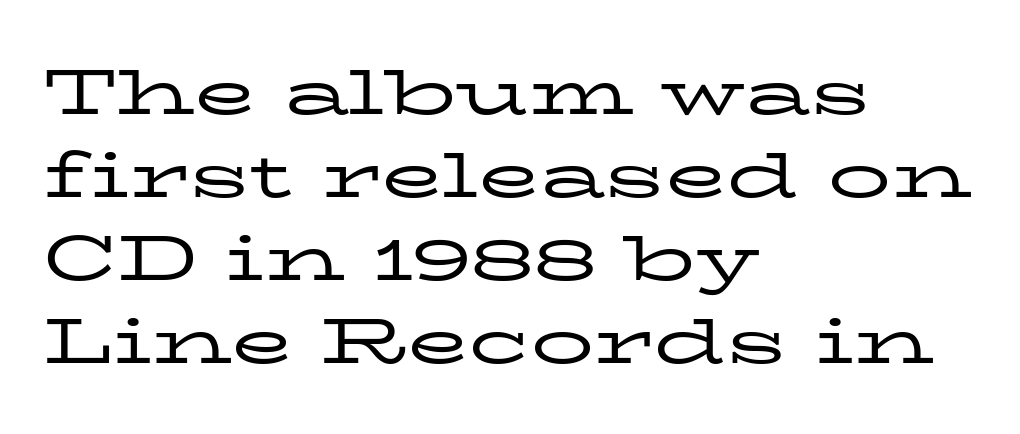
Rule under the text: the space is simply empty. This is serif lettering, the kind often seen in printed books. Successive baselines arrive at the customary interval. Tracking value appears to be zero — textbook default spacing. The axis of the letterforms is exactly vertical.
